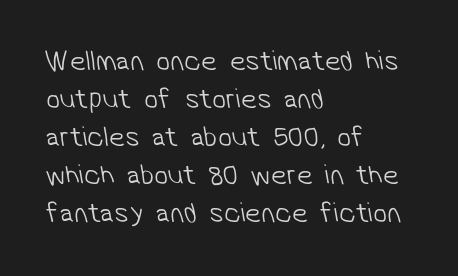
Q: Is the text bold? A: No.
Q: Is the typeface a serif or a sans-serif typeface? A: Sans-serif.
Q: Is the text underlined? A: No.
Q: How is the paragraph aligned? A: Left-aligned.
Q: Is the spacing between letters normal or unusually wide? A: Normal.
Q: Is the spacing between lines tight, normal or loose? A: Normal.
Q: Width (condensed, normal, or wide)? A: Normal.
Q: Stroke contrast? A: Low.
Q: x-height? A: Medium.
Q: Monospaced? A: No.
